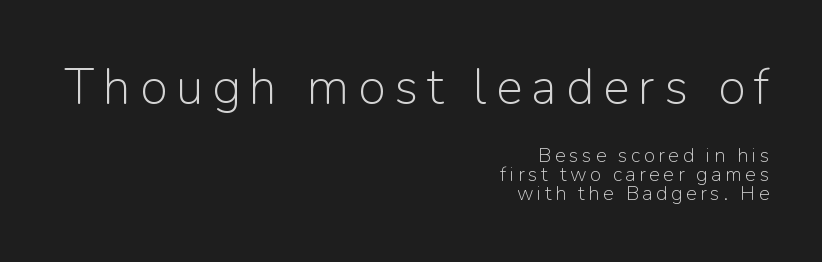
Q: Is the text bold? A: No.
Q: Is the text italic (slanted)? A: No, it is upright.
Q: Is the typeface a serif or a sans-serif typeface? A: Sans-serif.
Q: Is the text underlined? A: No.
Q: How is the paragraph aligned? A: Right-aligned.
Q: Is the spacing between lines tight, normal or loose? A: Tight.
Q: Which block of text is set in a larger size, the first (top) or the second (bottom)? A: The first (top) one.
Q: Width (condensed, normal, or wide)? A: Normal.
Q: Stroke contrast? A: Low.
Q: x-height? A: Medium.
Q: Monospaced? A: No.
